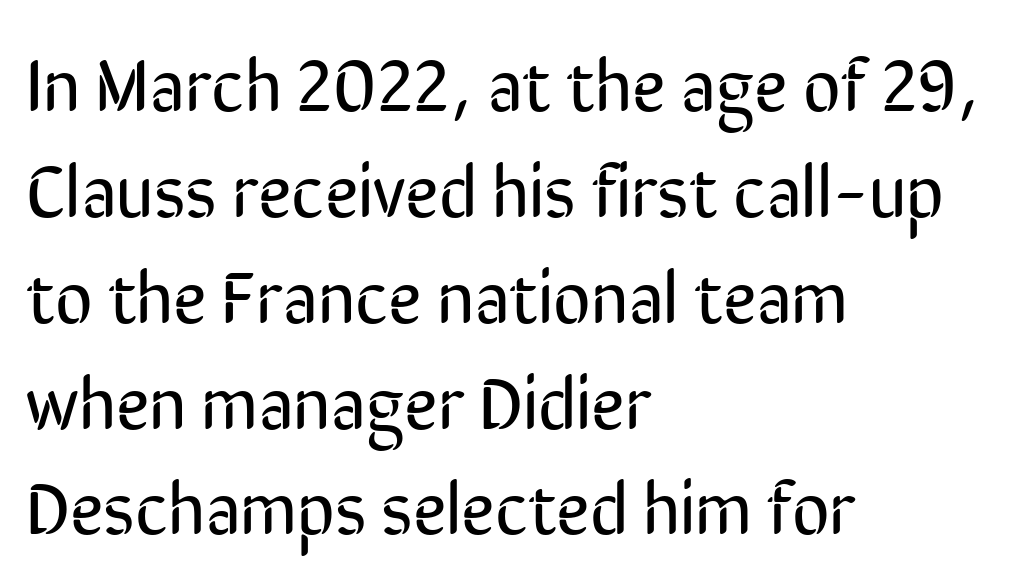
The image shows 73 px regular-weight, condensed sans-serif type, upright; set left-aligned, normal line spacing (1.45x), normal letter spacing, not underlined; low stroke contrast and a medium x-height.
